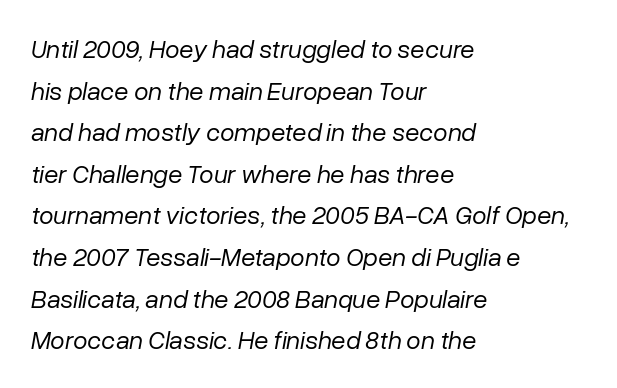
Q: Is the text bold? A: No.
Q: Is the text italic (slanted)? A: Yes, it leans right by about 10 degrees.
Q: Is the text underlined? A: No.
Q: How is the paragraph aligned? A: Left-aligned.
Q: Is the spacing between letters normal or unusually wide? A: Normal.
Q: Is the spacing between lines tight, normal or loose? A: Normal.
